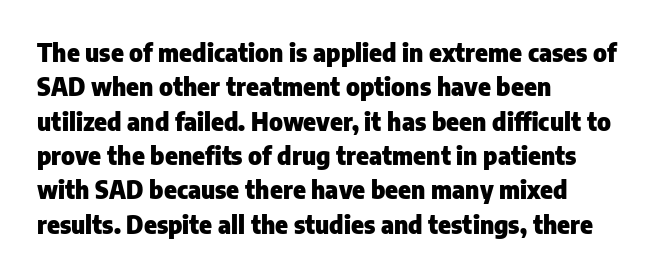
The passage shown is emphatically bold. The space directly below the letters is spotless. Italic? Not at all — the glyphs are vertical. The block of text has a typical density, with ordinary space between rows.
